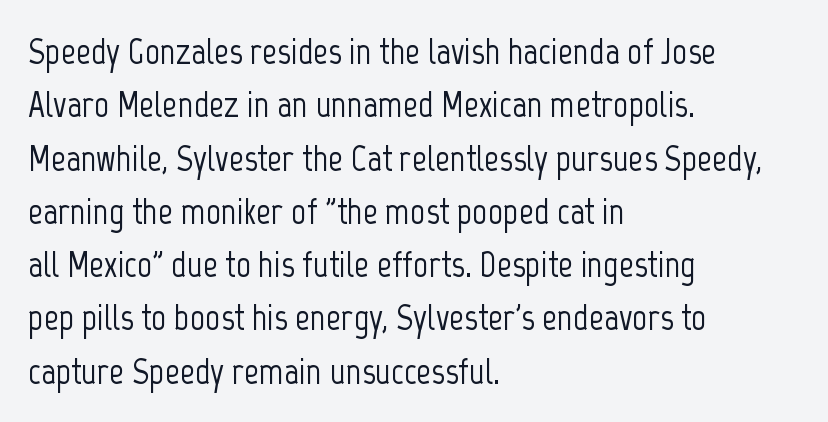
The string is rendered with underlining switched off. Characters follow at the spacing the type designer built in. Short and long lines alike share a common starting point at left. In terms of posture, this sample is upright. Here the designer chose a conventional face with non-uniform glyph widths. Evenly set lines give the paragraph a standard silhouette.
